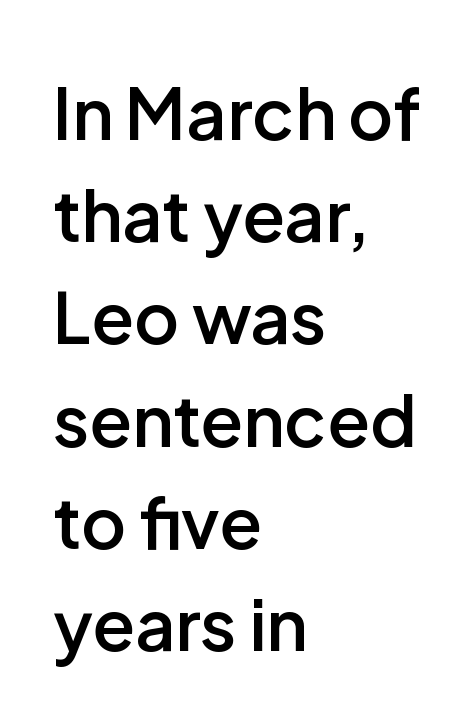
This sample has the flowing, uneven cadence of proportional lettering. The letters carry no serifs — their stems end cleanly without finishing strokes. The lines are quadded left. Does the leading feel generous? No, just average. Caption: standard tracking, unaltered. Lines of text with bare space underneath.
